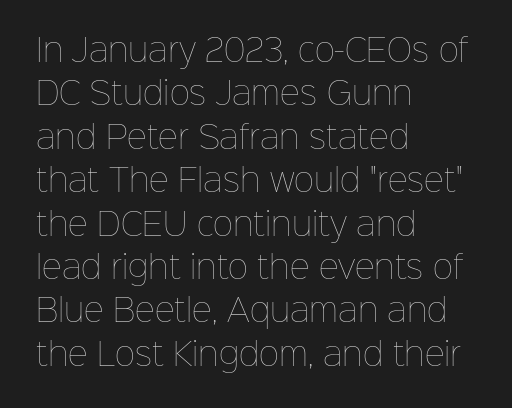
A bare baseline throughout the passage. These lines were composed using upright roman letters. A typesetter would call this zero additional tracking. Proportional: the letters do not fall into vertical columns. This reads as an unemphasized weight, regular at the heaviest. Layout note: lines flush left.
